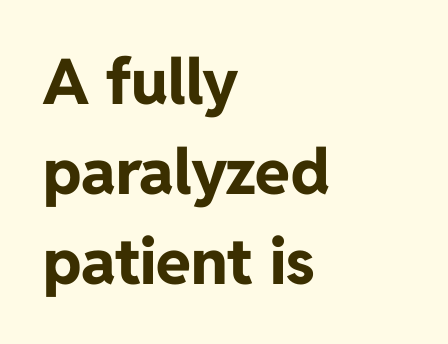
The image shows 63 px bold sans-serif type, upright; set left-aligned, normal line spacing (1.43x), normal letter spacing, not underlined; low stroke contrast and a medium x-height.
